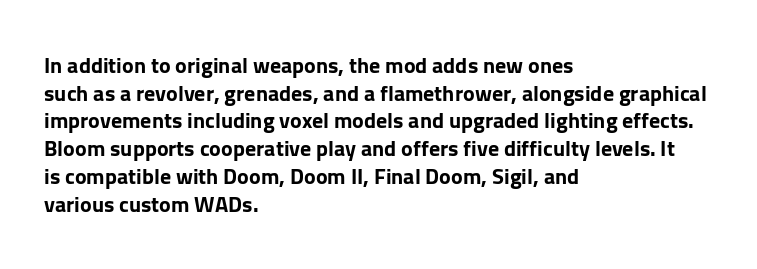
The image shows 22 px bold type, upright; set left-aligned, normal line spacing (1.26x), normal letter spacing, not underlined.
